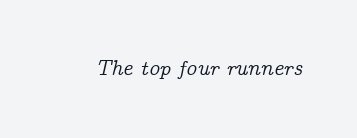
The image shows 21 px text type, italic (leaning right); set normal letter spacing, not underlined.
